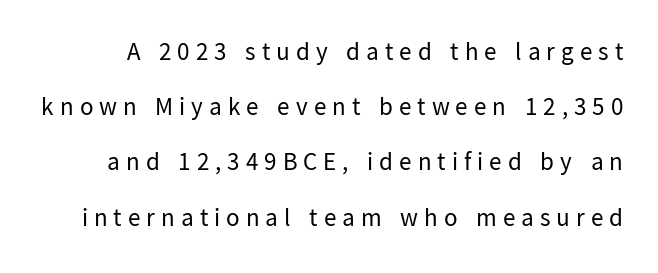
{"italic": "no", "bold": "no", "underline": "no", "line_spacing": "loose", "line_spacing_ratio": 2.21, "letter_spacing": "wide", "letter_spacing_em": 0.24, "glyph_px": 25}
